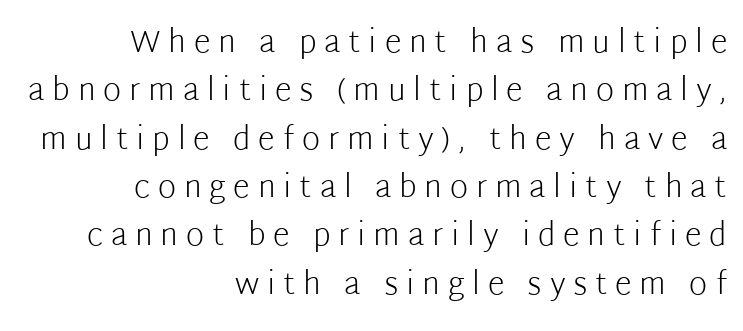
The image shows 31 px light sans-serif type, upright; set right-aligned, normal line spacing (1.56x), unusually wide letter spacing (+0.25 em), not underlined; low stroke contrast and a medium x-height.
